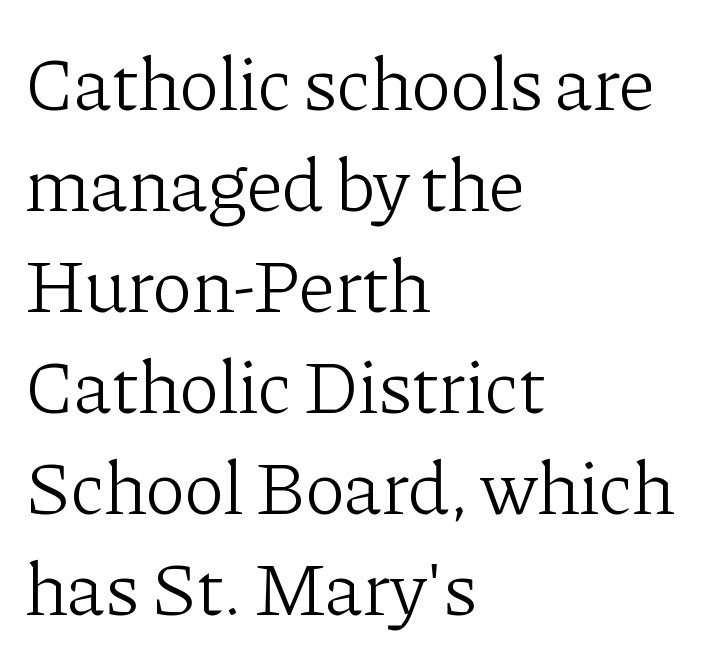
The image shows 76 px light serif type, upright; set left-aligned, normal line spacing (1.33x), normal letter spacing, not underlined; low stroke contrast and a medium x-height.
